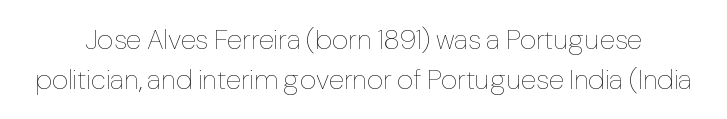
{"italic": "no", "bold": "no", "weight": "thin", "width": "normal", "stroke_contrast": "low", "x_height": "medium", "monospaced": "no", "underline": "no", "line_spacing": "normal", "line_spacing_ratio": 1.42, "letter_spacing": "normal", "letter_spacing_em": 0.0, "glyph_px": 28}
